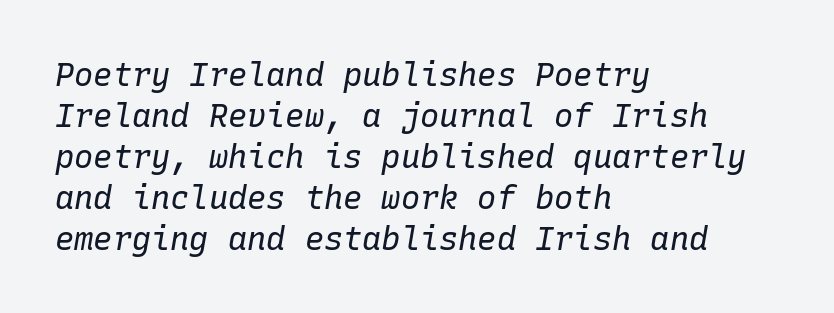
The image shows 32 px regular-weight type, italic (leaning right), monospaced; set left-aligned, normal line spacing (1.28x), normal letter spacing, not underlined; low stroke contrast and a medium x-height.
